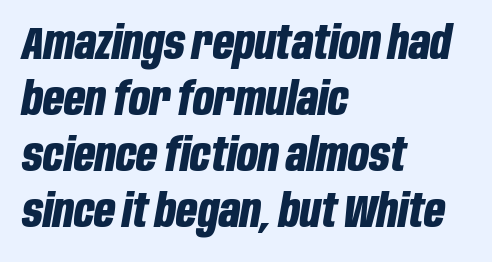
{"italic": "yes", "lean": "right", "slant_degrees": 10, "bold": "yes", "weight": "bold", "width": "condensed", "stroke_contrast": "low", "x_height": "large", "monospaced": "no", "underline": "no", "align": "left", "line_spacing_ratio": 1.22, "letter_spacing": "normal", "letter_spacing_em": 0.0, "glyph_px": 46}
